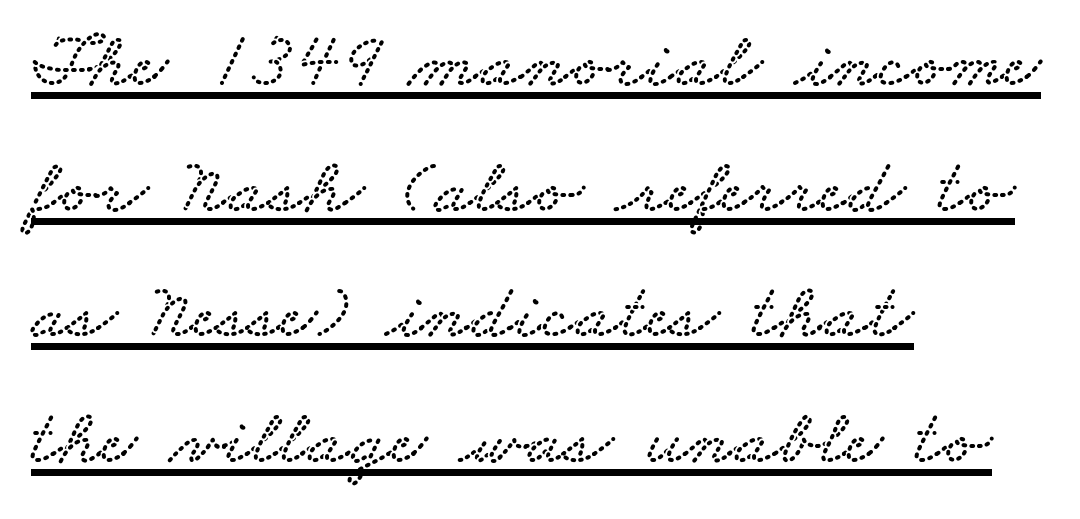
Caption: lettering with a line underneath. Does the copy run flush right? No — it runs flush left. Spacing verdict: proportional, widths tailored to each character. Students, observe: this is what conventionally led text looks like. Does extra space separate the letters? No, they use regular spacing.
